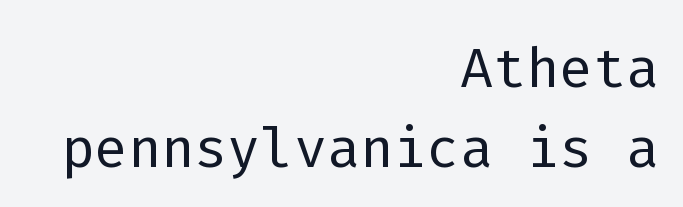
{"serif": "no", "italic": "no", "bold": "no", "weight": "light", "width": "normal", "stroke_contrast": "low", "x_height": "medium", "monospaced": "yes", "underline": "no", "align": "right", "line_spacing": "tight", "line_spacing_ratio": 1.02, "letter_spacing": "normal", "letter_spacing_em": 0.0, "glyph_px": 78}
